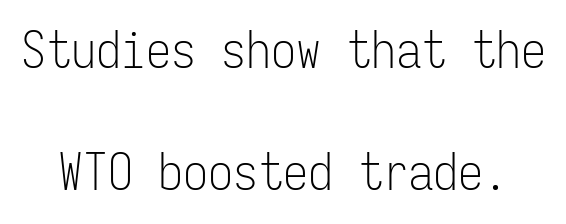
{"serif": "no", "italic": "no", "bold": "no", "weight": "light", "width": "condensed", "stroke_contrast": "low", "x_height": "medium", "monospaced": "yes", "underline": "no", "line_spacing": "loose", "line_spacing_ratio": 2.44, "letter_spacing": "normal", "letter_spacing_em": 0.0, "glyph_px": 50}
